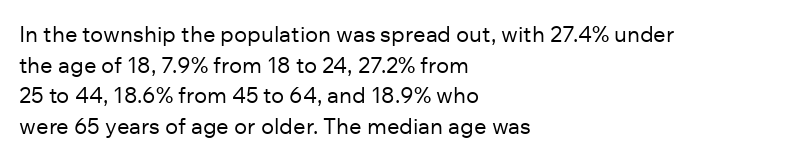
{"italic": "no", "bold": "no", "underline": "no", "align": "left", "line_spacing": "normal", "line_spacing_ratio": 1.39, "letter_spacing": "normal", "letter_spacing_em": 0.0, "glyph_px": 22}
